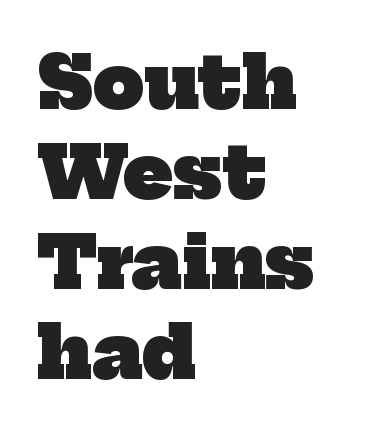
Q: Is the text bold? A: Yes.
Q: Is the typeface a serif or a sans-serif typeface? A: Serif.
Q: Is the text underlined? A: No.
Q: How is the paragraph aligned? A: Left-aligned.
Q: Is the spacing between letters normal or unusually wide? A: Normal.
Q: Is the spacing between lines tight, normal or loose? A: Normal.
Q: Width (condensed, normal, or wide)? A: Normal.
Q: Stroke contrast? A: Low.
Q: x-height? A: Medium.
Q: Monospaced? A: No.
